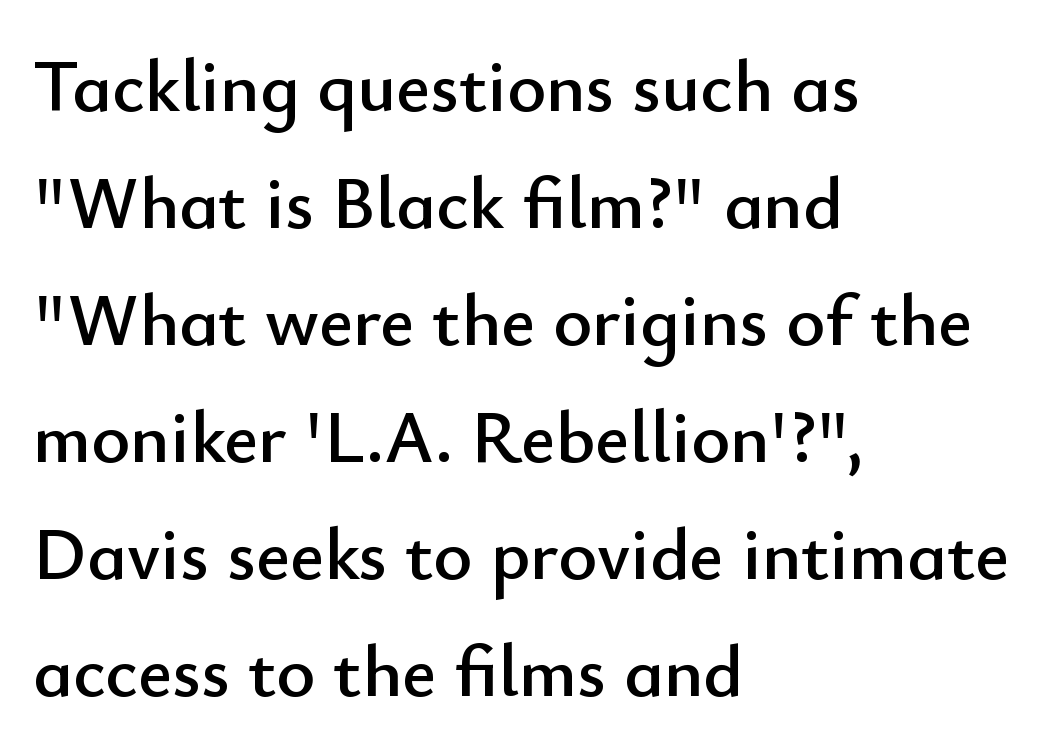
Left-aligned paragraph, ragged on the right. A roman cut, with each character standing at attention. There is no visible air inserted between adjacent glyphs. Each row of text sits above clean, open space.
